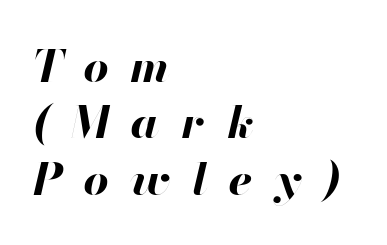
The words here are not underlined. Looks like regular typesetting: each glyph gets only the width it needs. The letters are spread apart with noticeably loose tracking. Successive baselines arrive at the customary interval. Rendered with sloped, italic letterforms. Typographic density is high because the face is bold.
